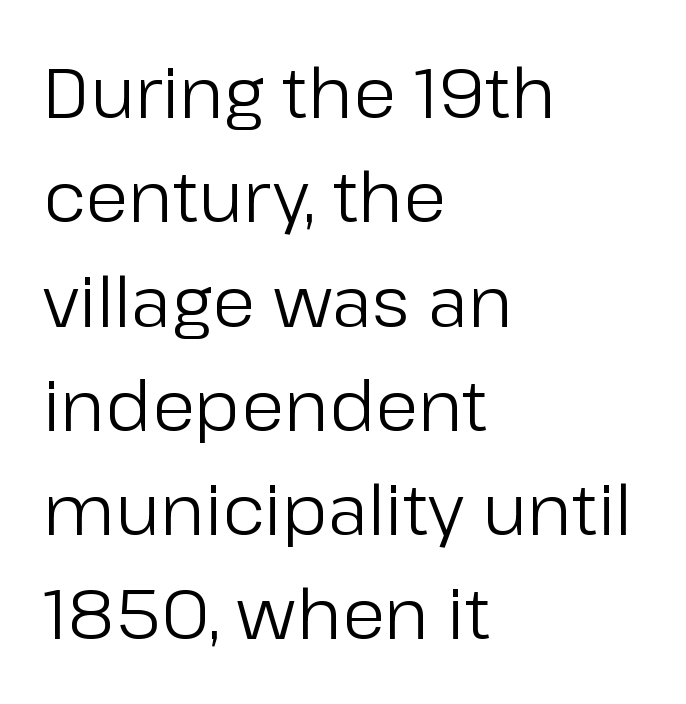
{"serif": "no", "italic": "no", "bold": "no", "weight": "regular", "width": "normal", "stroke_contrast": "low", "x_height": "medium", "monospaced": "no", "underline": "no", "align": "left", "line_spacing": "normal", "line_spacing_ratio": 1.49, "letter_spacing": "normal", "letter_spacing_em": 0.0, "glyph_px": 70}
